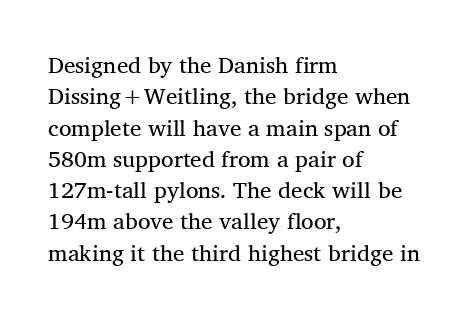
The image shows 23 px text type, upright; set left-aligned, normal line spacing (1.36x), normal letter spacing, not underlined.
